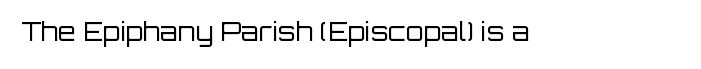
The image shows 26 px text type, upright; set normal letter spacing, not underlined.
